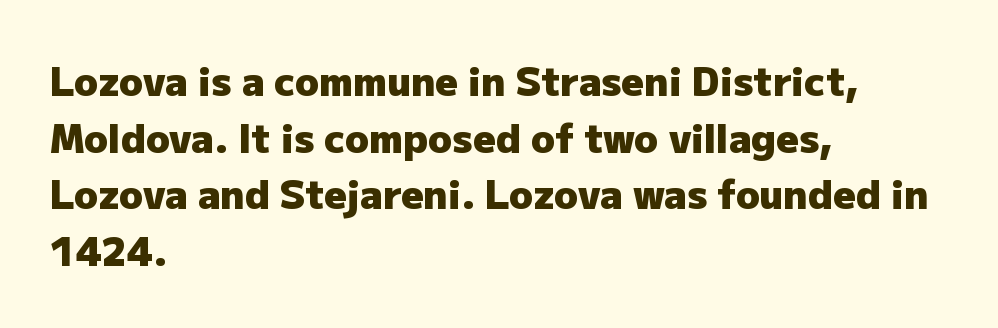
The rendering uses a moderate line-height, typical for paragraphs. Does the weight exceed regular? Yes, all the way to bold. You could call the tracking neutral — neither tight nor loose. Decoration check: the copy has no underline. If you drew a ruler down the left edge, every line would touch it.
